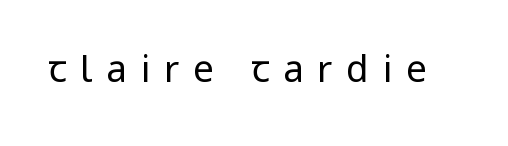
Descender tails drop into unmarked territory. The text was rendered using a sans face with plain stroke endings. Spacing verdict: proportional, widths tailored to each character. The face looks like a standard text weight, possibly lighter.
